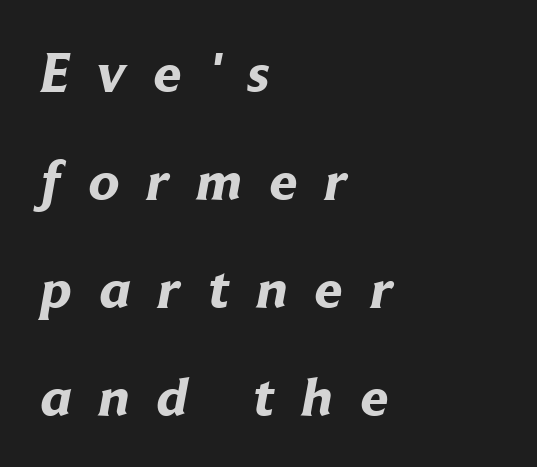
{"serif": "no", "bold": "yes", "weight": "bold", "width": "normal", "stroke_contrast": "low", "x_height": "medium", "monospaced": "no", "underline": "no", "align": "left", "line_spacing": "loose", "line_spacing_ratio": 1.93, "letter_spacing": "wide", "letter_spacing_em": 0.49, "glyph_px": 56}
